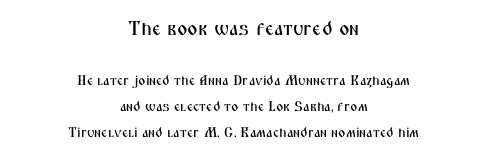
Q: Is the text italic (slanted)? A: No, it is upright.
Q: Is the text underlined? A: No.
Q: How is the paragraph aligned? A: Centered.
Q: Is the spacing between letters normal or unusually wide? A: Normal.
Q: Which block of text is set in a larger size, the first (top) or the second (bottom)? A: The first (top) one.
